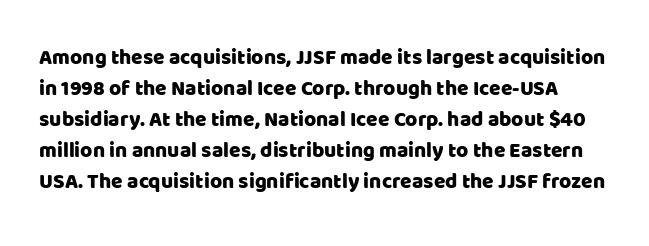
Ascenders rise straight up at ninety degrees. The rendering keeps characters at their native spacing. Regarding leading, the lines here are spaced in the standard way. Just letters on the line, the space beneath them empty.
